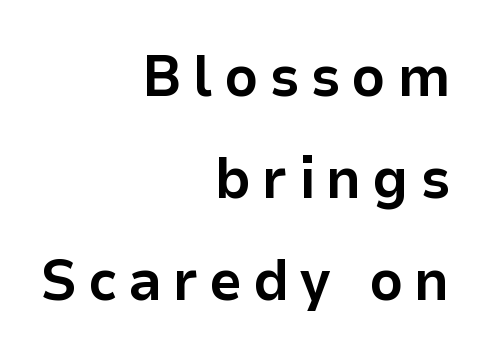
{"serif": "no", "italic": "no", "bold": "yes", "weight": "bold", "width": "normal", "stroke_contrast": "low", "x_height": "medium", "monospaced": "no", "underline": "no", "align": "right", "line_spacing_ratio": 1.73, "glyph_px": 59}
